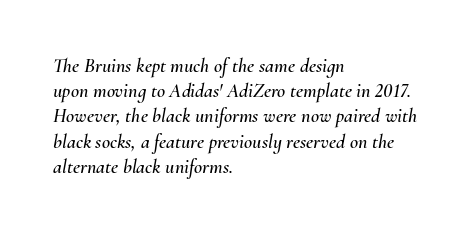
Where is the straight margin? On the left. Posture: slanted. These lines sit exactly where default settings would place them. Unmarked baselines from the first word to the last. Letter spacing: default.
